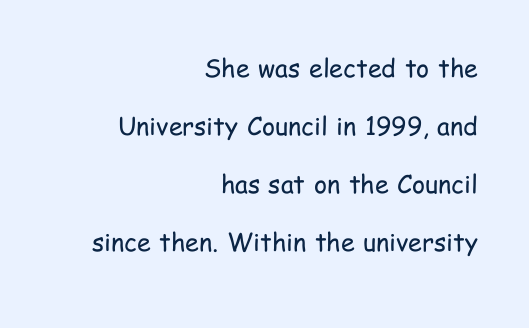
{"italic": "no", "bold": "no", "underline": "no", "align": "right", "line_spacing": "loose", "line_spacing_ratio": 2.32, "letter_spacing": "normal", "letter_spacing_em": 0.0, "glyph_px": 25}
